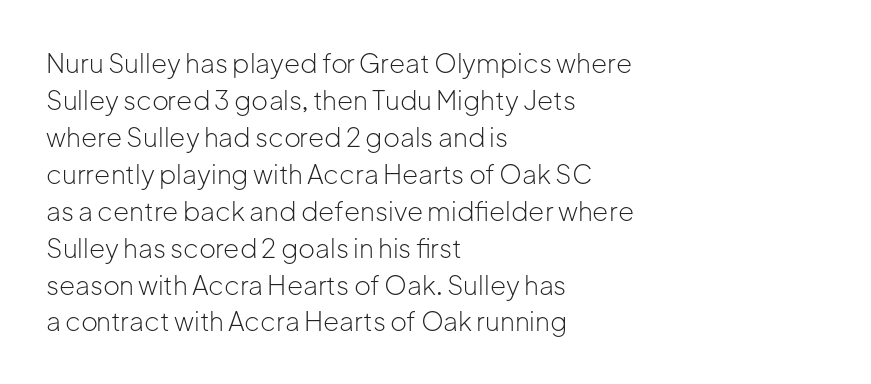
Rule under the text: the space is simply empty. The tracking reads as untouched default to a designer's eye. Compared with a typical body face, this is equally light or lighter still. A student would call this left alignment; a typographer would say flush left, rag right. The rows are spaced the way most documents space them.
